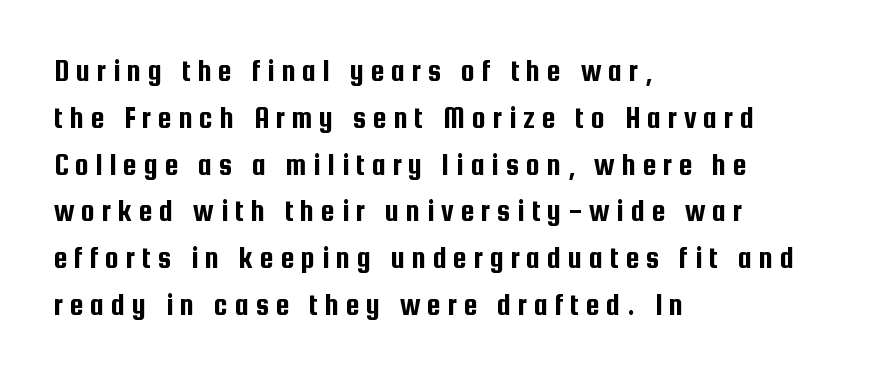
{"serif": "no", "italic": "no", "width": "condensed", "stroke_contrast": "low", "x_height": "medium", "monospaced": "no", "underline": "no", "align": "left", "line_spacing": "normal", "line_spacing_ratio": 1.51, "letter_spacing": "wide", "letter_spacing_em": 0.22, "glyph_px": 31}
